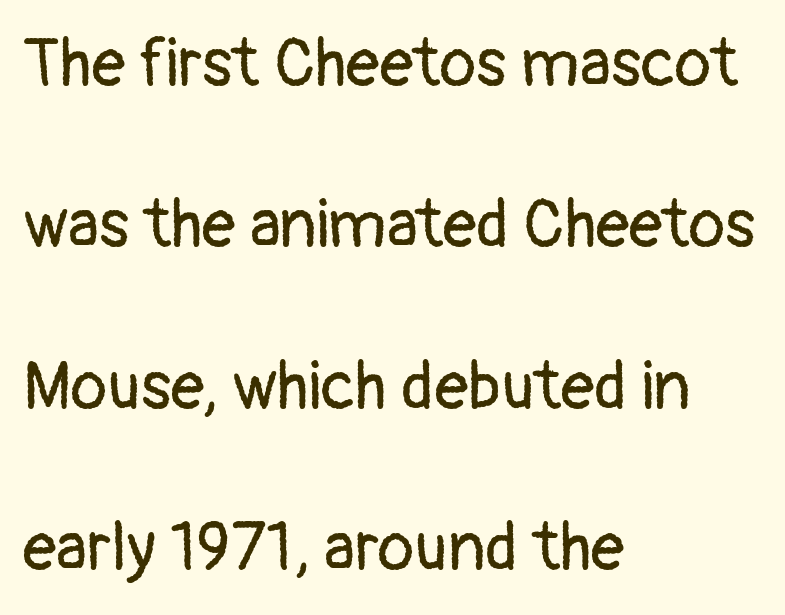
Check where the strokes stop: nothing finishes them off — pure sans. One-word summary of the alignment: left. The designer dialed line spacing up above the default. Characters follow at the spacing the type designer built in. The characters are drawn with everyday or finer stroke widths.
